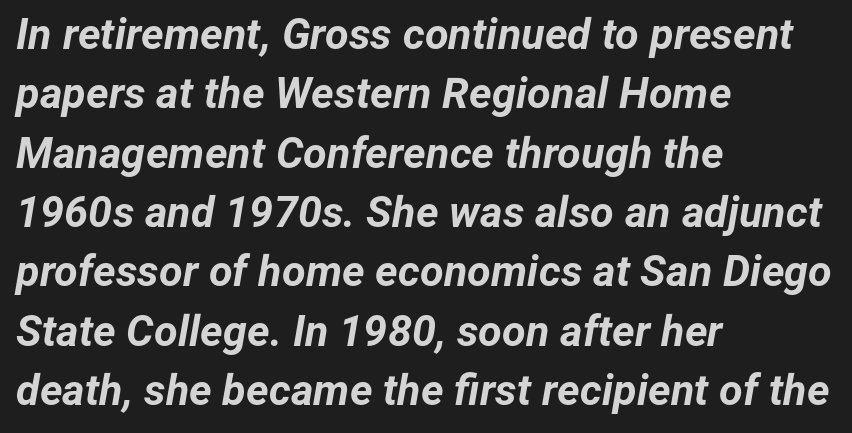
Q: Is the text bold? A: Yes.
Q: Is the text italic (slanted)? A: Yes, it leans right by about 12 degrees.
Q: Is the text underlined? A: No.
Q: How is the paragraph aligned? A: Left-aligned.
Q: Is the spacing between letters normal or unusually wide? A: Normal.
Q: Is the spacing between lines tight, normal or loose? A: Normal.
Q: Width (condensed, normal, or wide)? A: Normal.
Q: Stroke contrast? A: Low.
Q: x-height? A: Medium.
Q: Monospaced? A: No.
